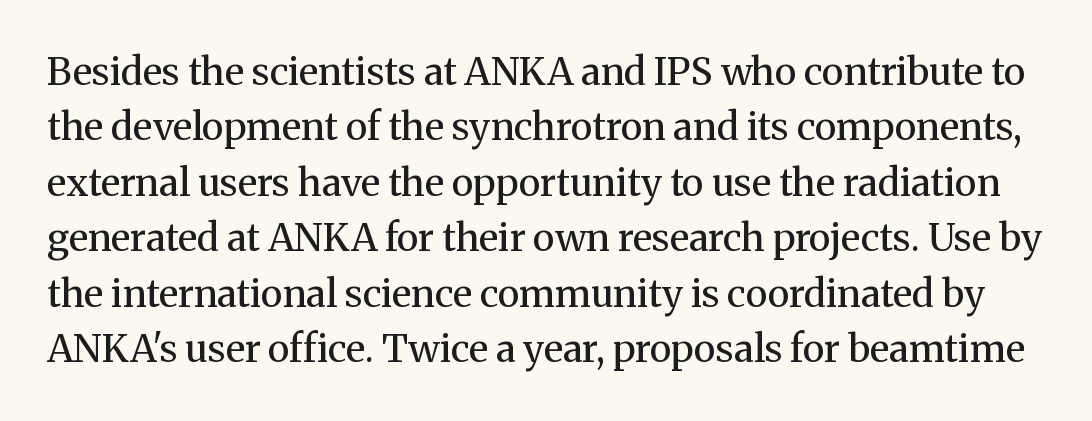
Q: Is the text bold? A: No.
Q: Is the text italic (slanted)? A: No, it is upright.
Q: Is the typeface a serif or a sans-serif typeface? A: Serif.
Q: Is the text underlined? A: No.
Q: Is the spacing between letters normal or unusually wide? A: Normal.
Q: Is the spacing between lines tight, normal or loose? A: Normal.
Q: Width (condensed, normal, or wide)? A: Normal.
Q: Stroke contrast? A: Medium.
Q: x-height? A: Medium.
Q: Monospaced? A: No.
